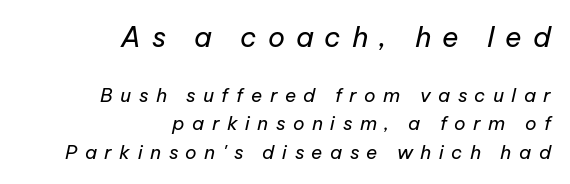
Q: Is the text bold? A: No.
Q: Is the text italic (slanted)? A: Yes, it leans right by about 12 degrees.
Q: Is the text underlined? A: No.
Q: How is the paragraph aligned? A: Right-aligned.
Q: Is the spacing between letters normal or unusually wide? A: Unusually wide.
Q: Is the spacing between lines tight, normal or loose? A: Normal.
Q: Which block of text is set in a larger size, the first (top) or the second (bottom)? A: The first (top) one.
Q: Width (condensed, normal, or wide)? A: Normal.
Q: Stroke contrast? A: Low.
Q: x-height? A: Medium.
Q: Monospaced? A: No.
